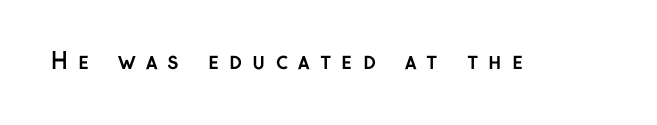
The image shows 22 px bold type, upright; set unusually wide letter spacing (+0.46 em), not underlined.
